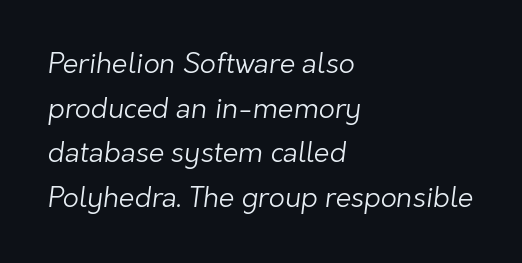
Q: Is the text bold? A: No.
Q: Is the typeface a serif or a sans-serif typeface? A: Sans-serif.
Q: Is the text underlined? A: No.
Q: How is the paragraph aligned? A: Left-aligned.
Q: Is the spacing between letters normal or unusually wide? A: Normal.
Q: Is the spacing between lines tight, normal or loose? A: Normal.
Q: Width (condensed, normal, or wide)? A: Normal.
Q: Stroke contrast? A: Low.
Q: x-height? A: Medium.
Q: Monospaced? A: No.
